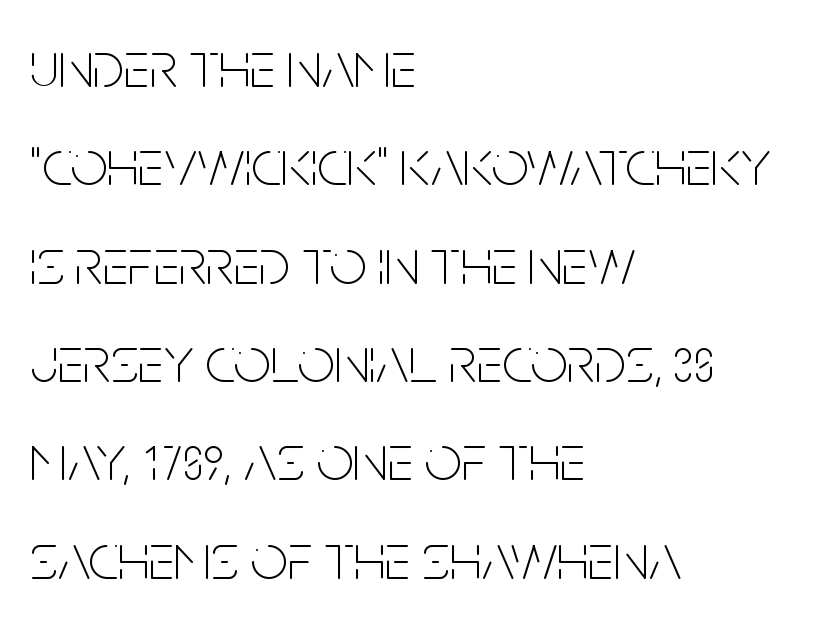
{"serif": "no", "italic": "no", "bold": "no", "weight": "thin", "width": "condensed", "stroke_contrast": "low", "x_height": "large", "monospaced": "no", "underline": "no", "align": "left", "line_spacing": "normal", "line_spacing_ratio": 1.49, "letter_spacing": "normal", "letter_spacing_em": 0.0, "glyph_px": 66}
